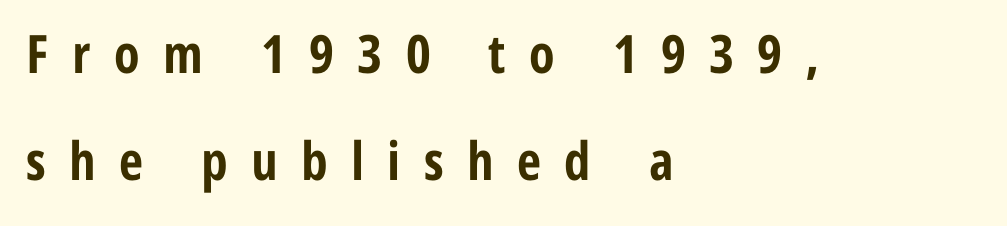
{"serif": "no", "italic": "no", "bold": "yes", "weight": "bold", "width": "condensed", "stroke_contrast": "low", "x_height": "medium", "monospaced": "no", "underline": "no", "align": "left", "line_spacing": "loose", "line_spacing_ratio": 2.01, "letter_spacing": "wide", "letter_spacing_em": 0.44, "glyph_px": 53}
